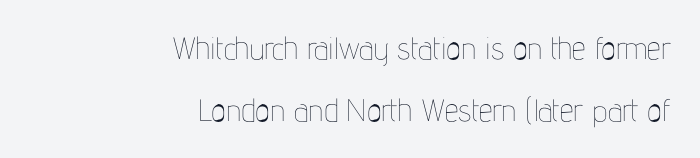
Unbolded letterforms with no extra heft. How would I describe the line gaps? Wide and relaxed. The letters sit at their default tracking, neither squeezed nor spread. The lines are quadded right. Upright lettering throughout.
